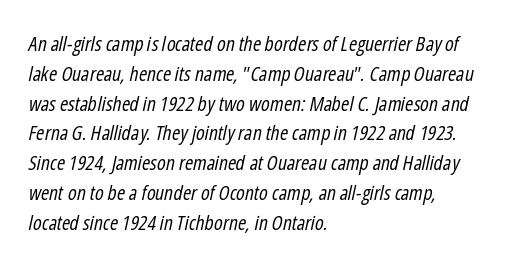
The image shows 20 px text type, italic (leaning right); set left-aligned, normal line spacing (1.49x), normal letter spacing, not underlined.
